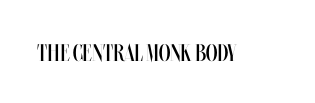
The image shows 24 px text type, upright; set normal letter spacing, not underlined.
